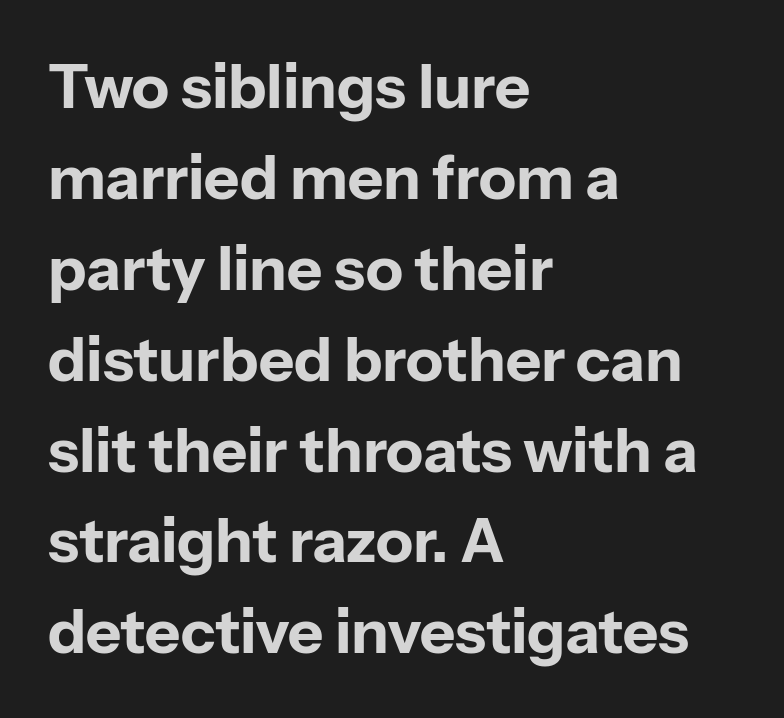
Q: Is the text bold? A: Yes.
Q: Is the text italic (slanted)? A: No, it is upright.
Q: Is the typeface a serif or a sans-serif typeface? A: Sans-serif.
Q: Is the text underlined? A: No.
Q: How is the paragraph aligned? A: Left-aligned.
Q: Is the spacing between letters normal or unusually wide? A: Normal.
Q: Is the spacing between lines tight, normal or loose? A: Normal.
Q: Width (condensed, normal, or wide)? A: Normal.
Q: Stroke contrast? A: Low.
Q: x-height? A: Medium.
Q: Monospaced? A: No.
